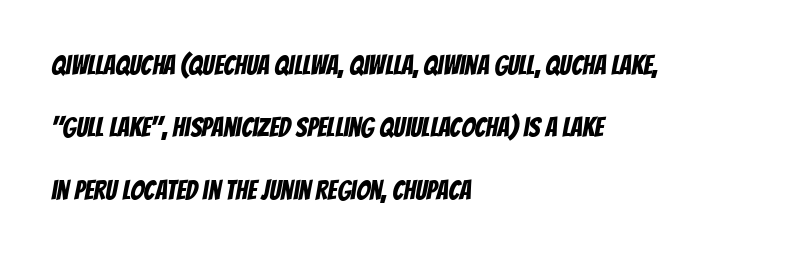
The image shows 27 px text type; set left-aligned, loose line spacing (2.31x), normal letter spacing, not underlined.
